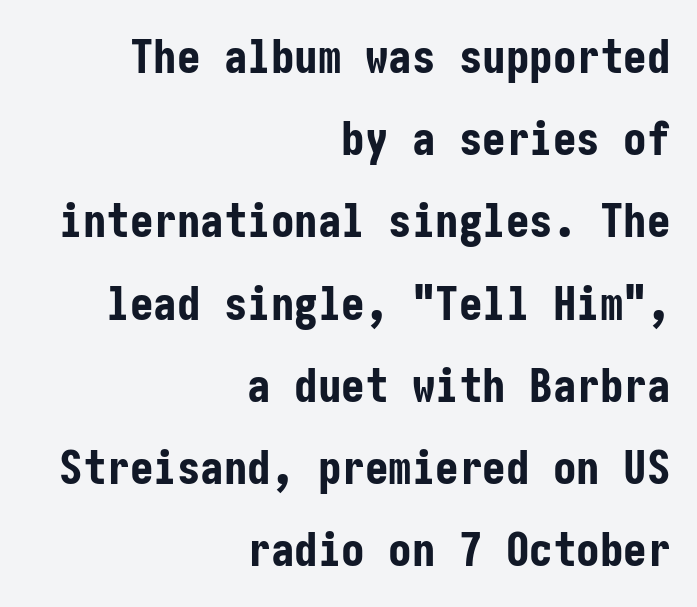
Inter-character spacing is left at the font's built-in metrics. The letters carry no serifs — their stems end cleanly without finishing strokes. Caption: bold face, heavy strokes. Line endings align vertically; line beginnings do not.
